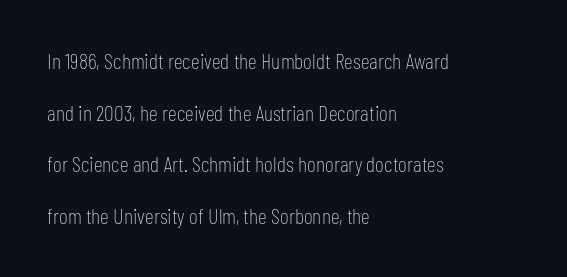
The image shows 22 px text type, upright; set left-aligned, loose line spacing (2.35x), normal letter spacing, not underlined.
